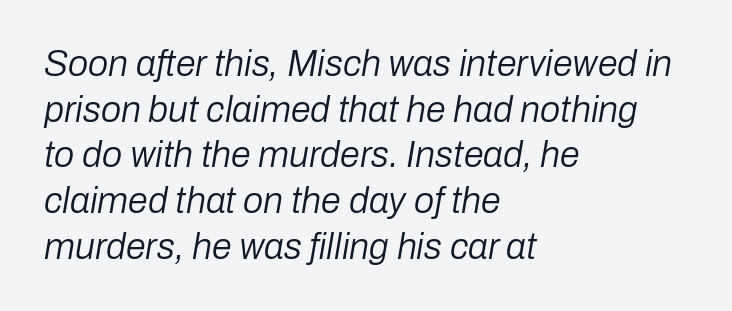
The image shows 36 px regular-weight type, italic (leaning right); set left-aligned, normal line spacing (1.27x), normal letter spacing, not underlined; low stroke contrast and a medium x-height.
